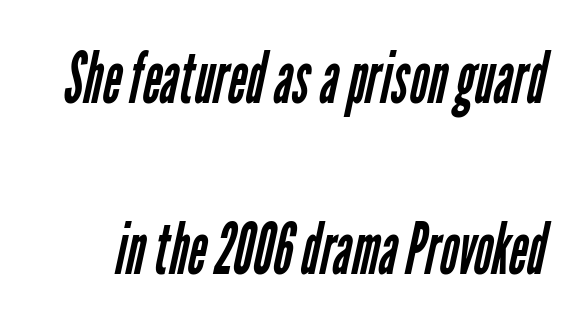
Q: Is the text bold? A: No.
Q: Is the typeface a serif or a sans-serif typeface? A: Sans-serif.
Q: Is the text underlined? A: No.
Q: Is the spacing between letters normal or unusually wide? A: Normal.
Q: Is the spacing between lines tight, normal or loose? A: Loose.
Q: Width (condensed, normal, or wide)? A: Condensed.
Q: Stroke contrast? A: Low.
Q: x-height? A: Medium.
Q: Monospaced? A: No.
